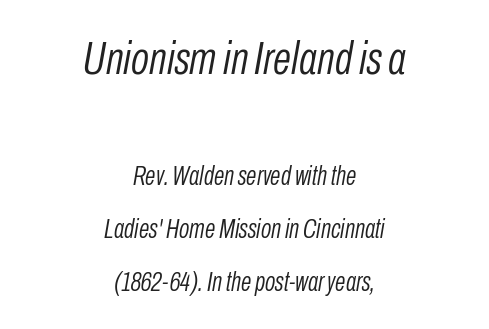
Q: Is the text bold? A: No.
Q: Is the text italic (slanted)? A: Yes, it leans right by about 10 degrees.
Q: Is the text underlined? A: No.
Q: How is the paragraph aligned? A: Centered.
Q: Is the spacing between letters normal or unusually wide? A: Normal.
Q: Is the spacing between lines tight, normal or loose? A: Loose.
Q: Which block of text is set in a larger size, the first (top) or the second (bottom)? A: The first (top) one.
Q: Width (condensed, normal, or wide)? A: Condensed.
Q: Stroke contrast? A: Low.
Q: x-height? A: Medium.
Q: Monospaced? A: No.
